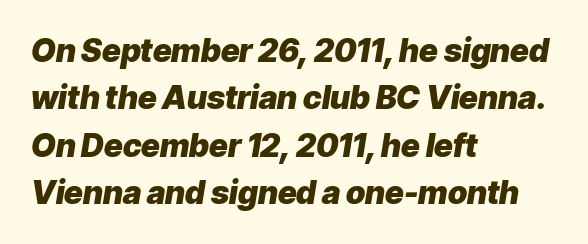
{"italic": "yes", "lean": "right", "slant_degrees": 9, "bold": "yes", "weight": "heavy", "width": "normal", "stroke_contrast": "low", "x_height": "medium", "monospaced": "no", "underline": "no", "align": "left", "line_spacing": "normal", "line_spacing_ratio": 1.48, "letter_spacing": "normal", "letter_spacing_em": 0.0, "glyph_px": 32}
